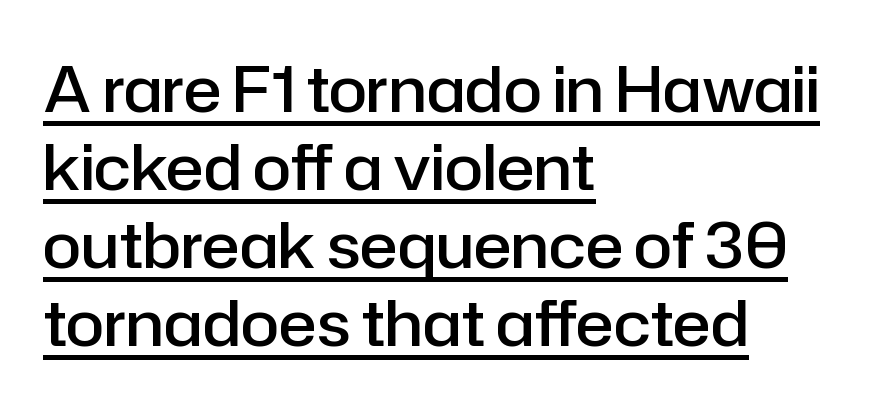
{"serif": "no", "italic": "no", "bold": "semi", "weight": "semibold", "width": "normal", "stroke_contrast": "low", "x_height": "medium", "monospaced": "no", "underline": "yes", "align": "left", "line_spacing_ratio": 1.24, "letter_spacing": "normal", "letter_spacing_em": 0.0, "glyph_px": 63}
